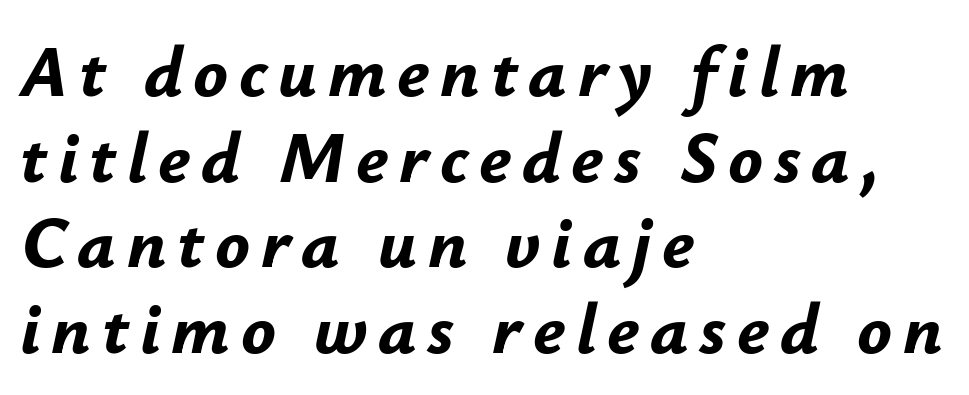
The paragraph has a hard left edge and a soft right edge. Pretty heavy lettering here — definitely bold. The passage shown is typed in a proportional face where columns would drift. Would a proofreader flag this as italicized? Yes. Nobody drew a line under any word here.
